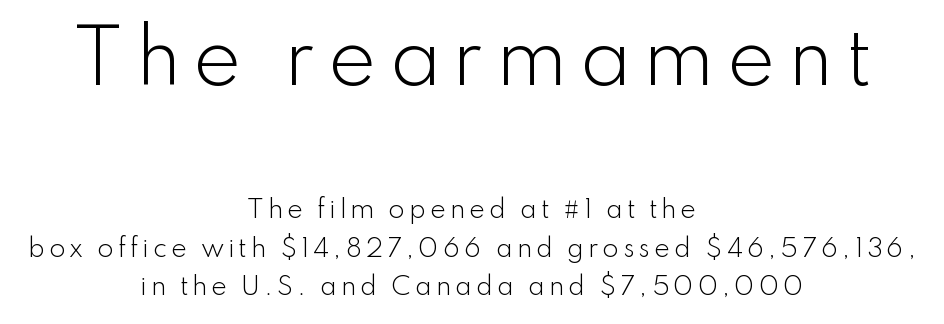
The image shows 73 px light sans-serif type, upright; set centered, normal line spacing (1.6x), not underlined; the first (top) block is 3.04x larger; low stroke contrast and a small x-height.
